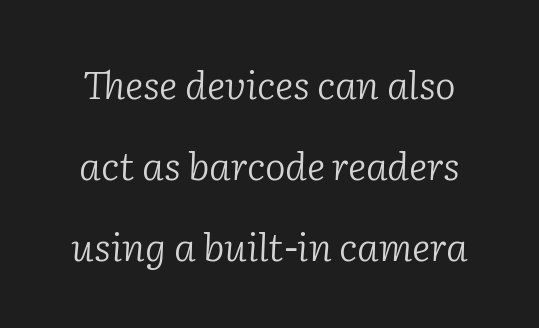
Q: Is the text bold? A: No.
Q: Is the text italic (slanted)? A: Yes, it leans right by about 2 degrees.
Q: Is the typeface a serif or a sans-serif typeface? A: Serif.
Q: Is the text underlined? A: No.
Q: Is the spacing between letters normal or unusually wide? A: Normal.
Q: Is the spacing between lines tight, normal or loose? A: Loose.
Q: Width (condensed, normal, or wide)? A: Normal.
Q: Stroke contrast? A: Low.
Q: x-height? A: Medium.
Q: Monospaced? A: No.
